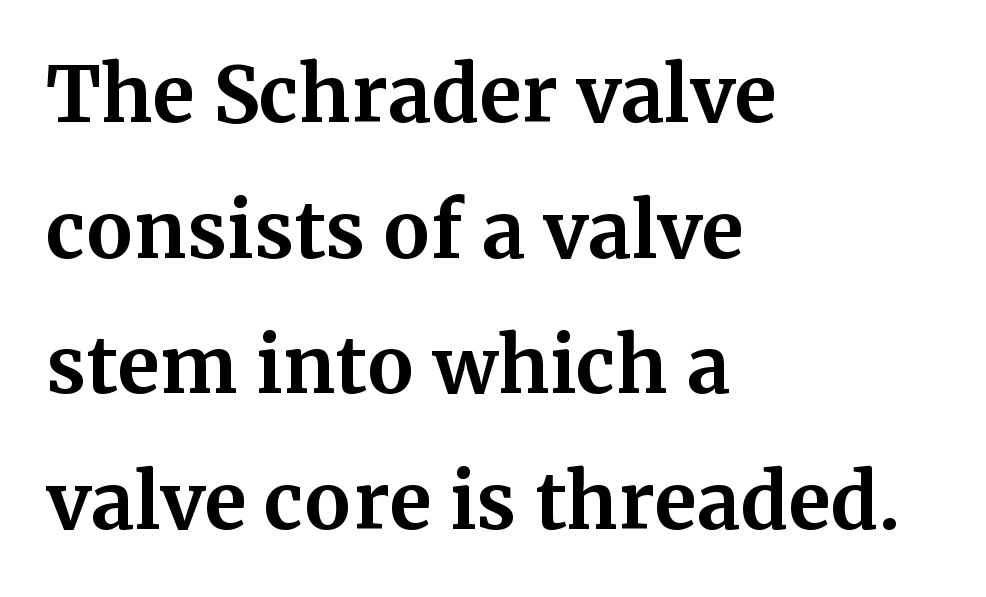
The image shows 77 px bold serif type, upright; set left-aligned, line spacing 1.76x, normal letter spacing, not underlined; medium stroke contrast and a medium x-height.
